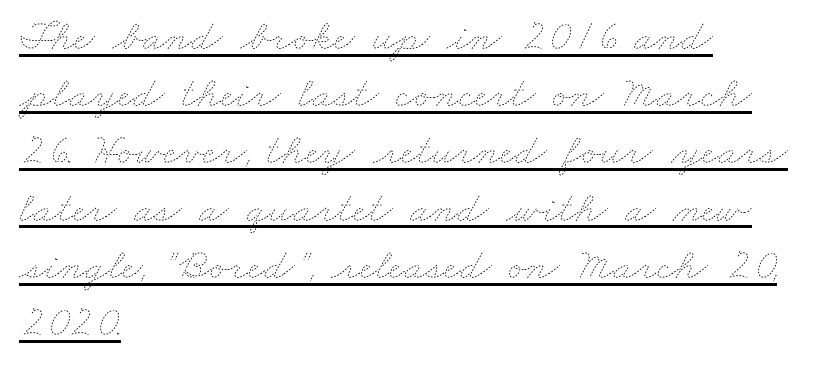
{"bold": "no", "weight": "thin", "width": "wide", "stroke_contrast": "low", "x_height": "small", "monospaced": "no", "underline": "yes", "align": "left", "line_spacing": "normal", "line_spacing_ratio": 1.3, "letter_spacing": "normal", "letter_spacing_em": 0.0, "glyph_px": 44}
